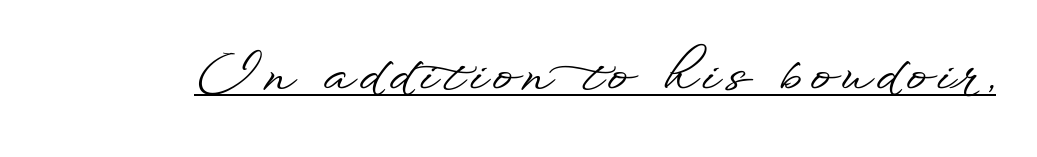
The image shows 51 px wide sans-serif type; set underlined; low stroke contrast and a small x-height.
